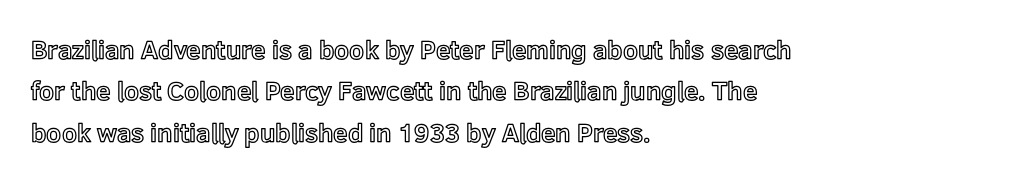
Honestly, there is no underline to notice here at all. Nothing unusual about the tracking: characters are spaced as the font intends. These lines stack with their left ends in a neat column. Posture: vertical. Normally led — the rows are evenly, conventionally spaced.
